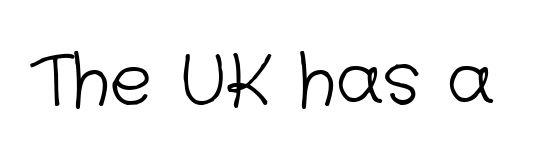
{"serif": "no", "bold": "no", "weight": "light", "width": "normal", "stroke_contrast": "low", "x_height": "medium", "monospaced": "no", "underline": "no", "letter_spacing": "normal", "letter_spacing_em": 0.0, "glyph_px": 71}
